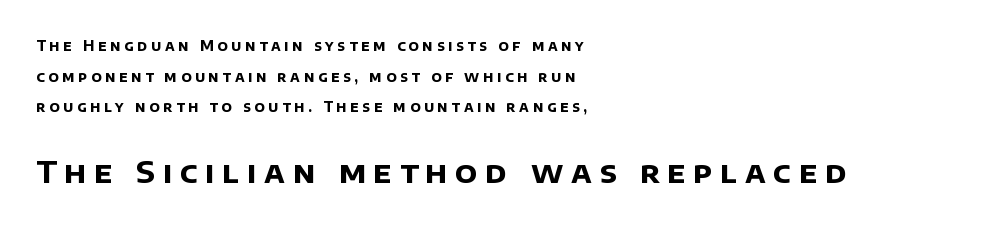
The image shows 30 px bold sans-serif type; set left-aligned, loose line spacing (2.18x), unusually wide letter spacing (+0.26 em), not underlined; the second (bottom) block is 2.14x larger; low stroke contrast and a large x-height.
